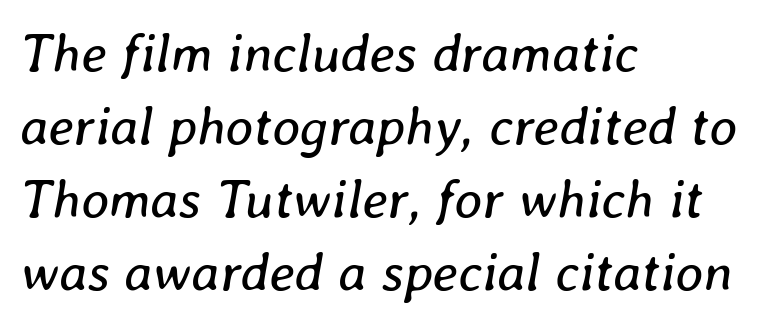
The block of text has a typical density, with ordinary space between rows. No heavy texture on the line: the type isn't bold. Is the letter spacing exaggerated? No — it looks like the ordinary default. The lettering tilts uniformly, giving the passage an italic look. Varying glyph widths throughout — classic text-font behaviour. The lines are quadded left.
